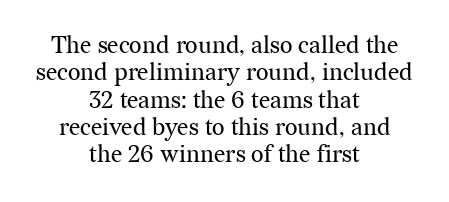
The image shows 24 px text type, upright; set centered, tight line spacing (1.14x), normal letter spacing, not underlined.
